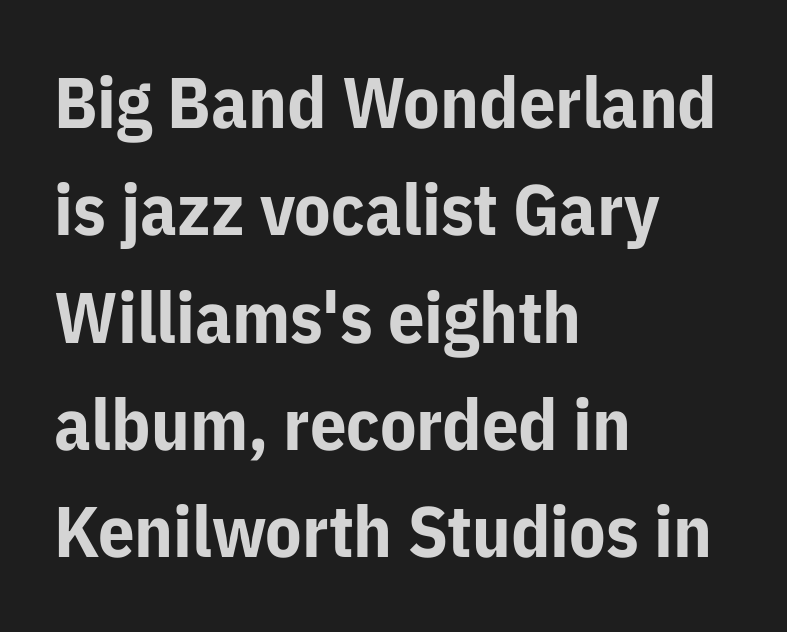
Q: Is the text bold? A: Yes.
Q: Is the text italic (slanted)? A: No, it is upright.
Q: Is the typeface a serif or a sans-serif typeface? A: Sans-serif.
Q: Is the text underlined? A: No.
Q: How is the paragraph aligned? A: Left-aligned.
Q: Is the spacing between letters normal or unusually wide? A: Normal.
Q: Is the spacing between lines tight, normal or loose? A: Normal.
Q: Width (condensed, normal, or wide)? A: Normal.
Q: Stroke contrast? A: Low.
Q: x-height? A: Medium.
Q: Monospaced? A: No.
